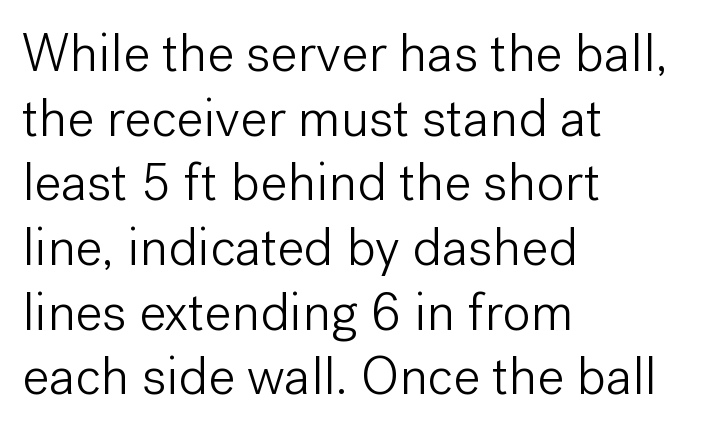
You could call the tracking neutral — neither tight nor loose. Type without underlining. Is the type heavy? It reads as light-to-regular instead. Visually the block forms a straight wall on the left and a jagged coastline on the right. Grotesque or geometric, the face here clearly has no serifs.
